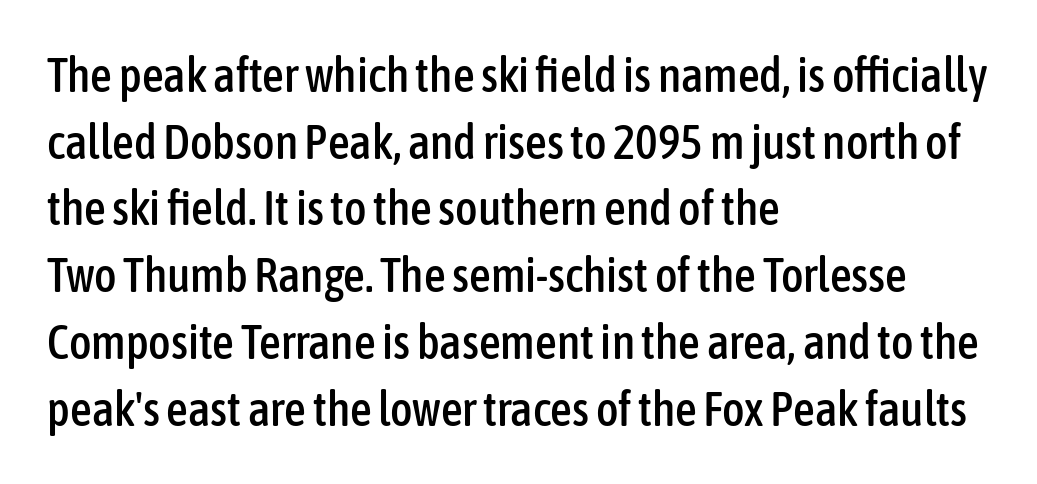
{"serif": "no", "italic": "no", "width": "condensed", "stroke_contrast": "low", "x_height": "medium", "monospaced": "no", "underline": "no", "align": "left", "line_spacing": "normal", "line_spacing_ratio": 1.39, "letter_spacing": "normal", "letter_spacing_em": 0.0, "glyph_px": 48}
